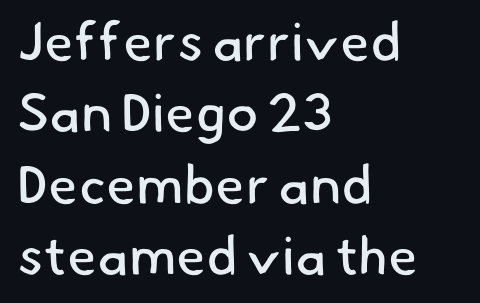
The image shows 54 px regular-weight sans-serif type; set left-aligned, normal line spacing (1.32x), normal letter spacing, not underlined; low stroke contrast and a small x-height.
